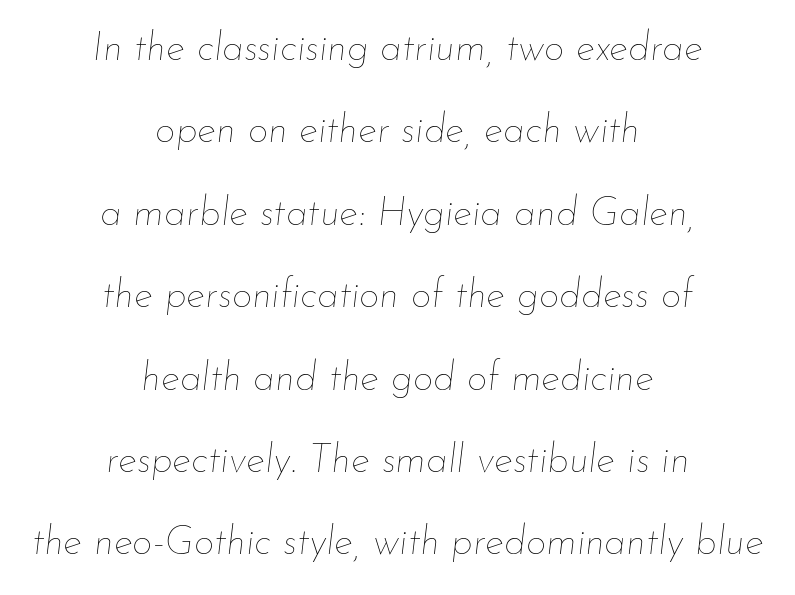
Q: Is the text bold? A: No.
Q: Is the text italic (slanted)? A: Yes, it leans right by about 7 degrees.
Q: Is the text underlined? A: No.
Q: How is the paragraph aligned? A: Centered.
Q: Is the spacing between letters normal or unusually wide? A: Normal.
Q: Is the spacing between lines tight, normal or loose? A: Loose.
Q: Width (condensed, normal, or wide)? A: Normal.
Q: Stroke contrast? A: Low.
Q: x-height? A: Small.
Q: Monospaced? A: No.
